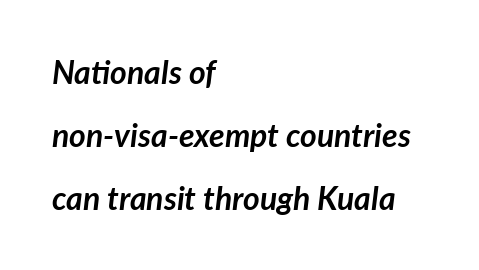
{"italic": "yes", "lean": "right", "slant_degrees": 7, "bold": "yes", "weight": "semibold", "width": "normal", "stroke_contrast": "low", "x_height": "medium", "monospaced": "no", "underline": "no", "align": "left", "line_spacing": "loose", "line_spacing_ratio": 1.97, "letter_spacing": "normal", "letter_spacing_em": 0.0, "glyph_px": 32}
